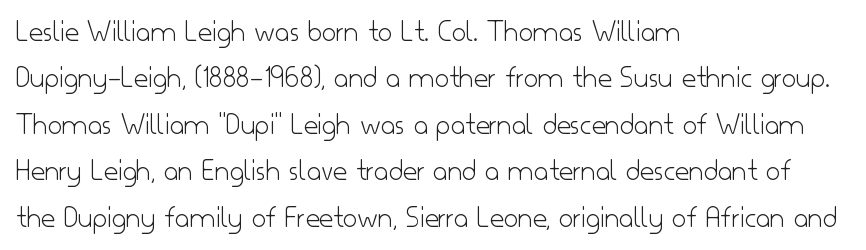
The image shows 31 px light sans-serif type, upright; set left-aligned, normal line spacing (1.5x), normal letter spacing, not underlined; low stroke contrast and a small x-height.
